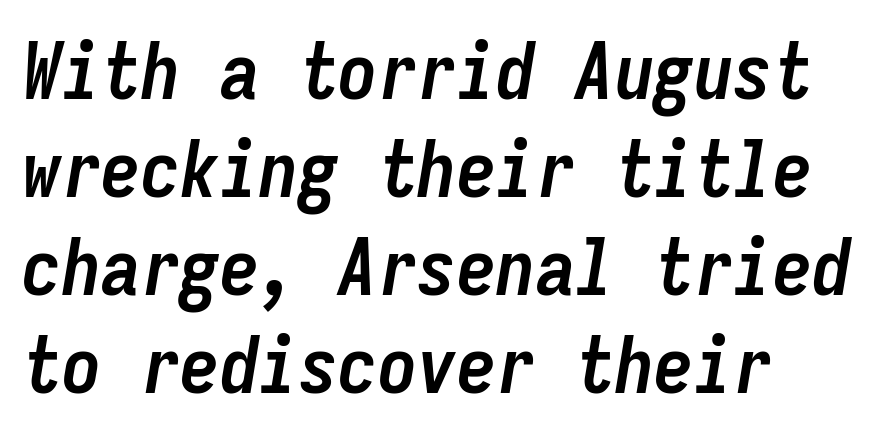
The space directly below the letters is spotless. There is no visible air inserted between adjacent glyphs. Heavy, bold letterforms. Compared with a centered layout, this one pins lines to the left instead. The passage shown leans; its letterforms are oblique.
